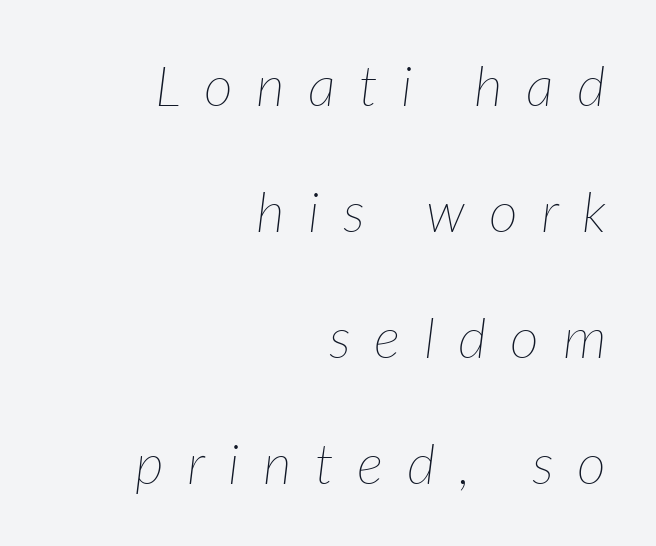
The image shows 56 px thin type, italic (leaning right); set right-aligned, loose line spacing (2.25x), unusually wide letter spacing (+0.42 em), not underlined; low stroke contrast and a medium x-height.
